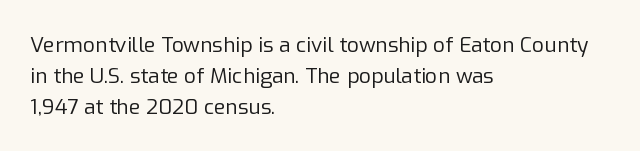
The image shows 21 px text type, upright; set left-aligned, normal line spacing (1.47x), normal letter spacing, not underlined.
